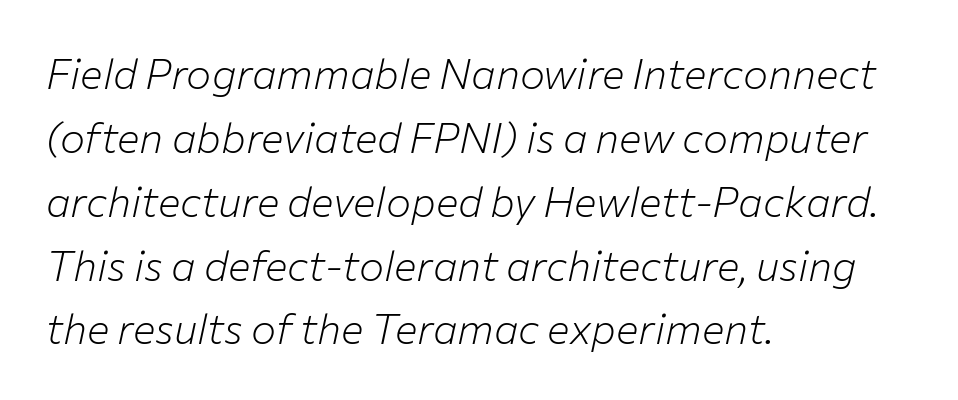
Q: Is the text bold? A: No.
Q: Is the text italic (slanted)? A: Yes, it leans right by about 12 degrees.
Q: Is the text underlined? A: No.
Q: How is the paragraph aligned? A: Left-aligned.
Q: Is the spacing between letters normal or unusually wide? A: Normal.
Q: Is the spacing between lines tight, normal or loose? A: Normal.
Q: Width (condensed, normal, or wide)? A: Normal.
Q: Stroke contrast? A: Low.
Q: x-height? A: Medium.
Q: Monospaced? A: No.
